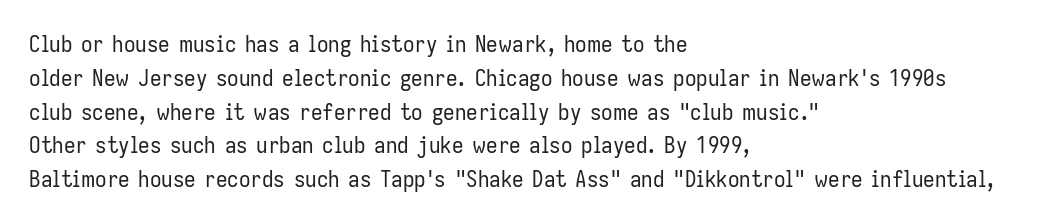
Just letters on the line, the space beneath them empty. Evenly set lines give the paragraph a standard silhouette. Heft: none added — not bold. Notice how the passage keeps a crisp vertical edge on the left only. No extra tracking has been applied to these lines. A roman cut, with each character standing at attention.
